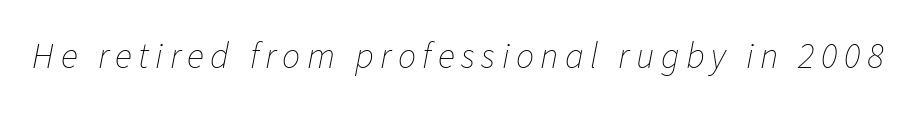
A typesetter would call this proportional, since set widths differ per character. Nobody drew a line under any word here. The font's italic variant was chosen for this text. No extra ink here — the face is not bold.
